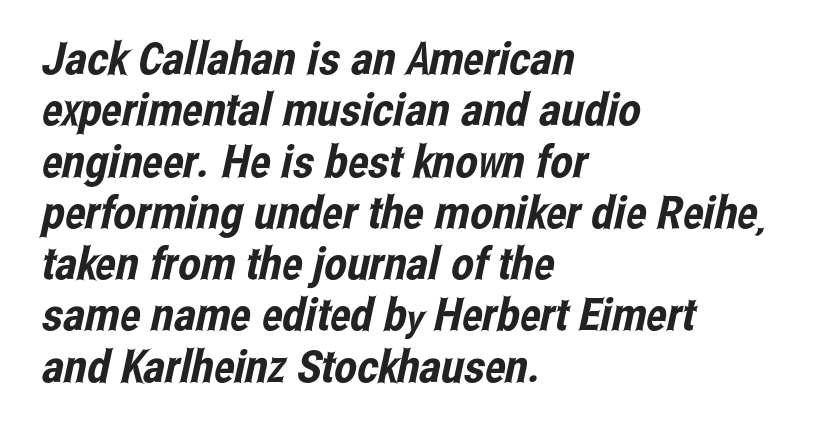
{"serif": "no", "width": "condensed", "stroke_contrast": "low", "x_height": "medium", "monospaced": "no", "underline": "no", "align": "left", "line_spacing": "tight", "line_spacing_ratio": 1.14, "letter_spacing": "normal", "letter_spacing_em": 0.0, "glyph_px": 45}
